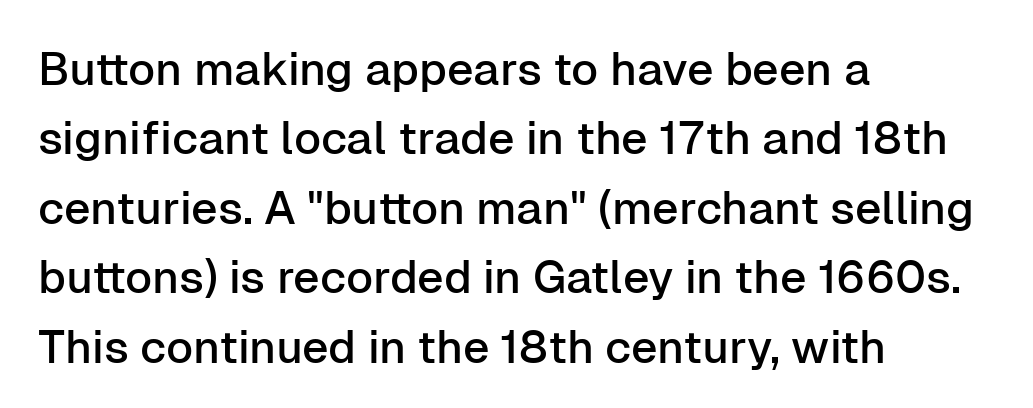
The letters stand upright; this is a roman face. A clean baseline with only descenders dipping below it. If you measured baseline to baseline, you'd find a middling distance. The face used here is a sans, in the tradition of grotesques and geometrics. Proportional: the letters do not fall into vertical columns. The rag falls on the right side of this text block.
